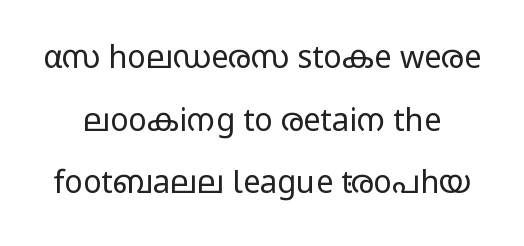
{"serif": "no", "italic": "no", "bold": "no", "weight": "regular", "width": "wide", "stroke_contrast": "low", "x_height": "medium", "monospaced": "no", "underline": "no", "line_spacing": "loose", "line_spacing_ratio": 2.02, "letter_spacing": "normal", "letter_spacing_em": 0.0, "glyph_px": 31}
